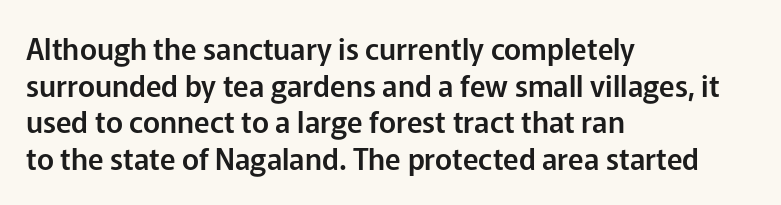
{"serif": "no", "italic": "no", "width": "normal", "stroke_contrast": "low", "x_height": "medium", "monospaced": "no", "underline": "no", "align": "left", "line_spacing": "normal", "line_spacing_ratio": 1.26, "letter_spacing": "normal", "letter_spacing_em": 0.0, "glyph_px": 29}
